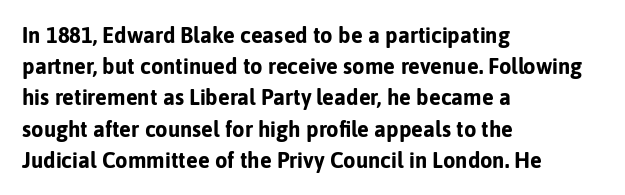
In CSS terms this would be text-align: left. Baseline-to-baseline distance is the conventional proportion of letter height. Notice how the stems are strictly vertical — no italics here. The space beneath each line is pristine and unruled. Spacing between characters is what you'd get straight out of the box. The passage shown is emphatically bold.
